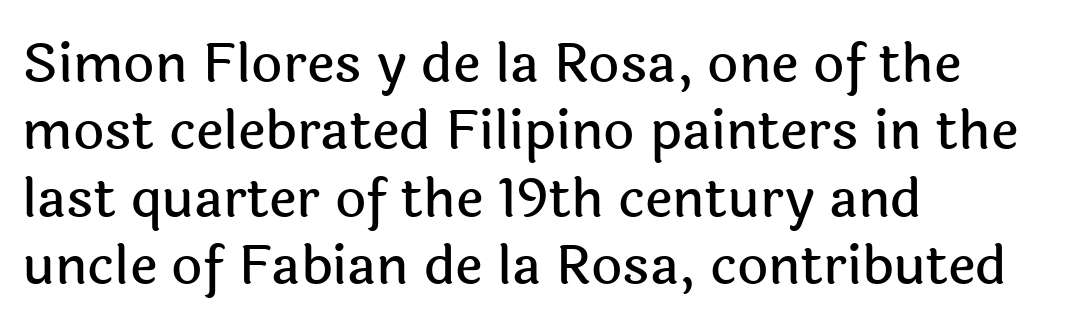
Q: Is the text italic (slanted)? A: No, it is upright.
Q: Is the typeface a serif or a sans-serif typeface? A: Sans-serif.
Q: Is the text underlined? A: No.
Q: How is the paragraph aligned? A: Left-aligned.
Q: Is the spacing between letters normal or unusually wide? A: Normal.
Q: Is the spacing between lines tight, normal or loose? A: Normal.
Q: Width (condensed, normal, or wide)? A: Normal.
Q: x-height? A: Medium.
Q: Monospaced? A: No.
